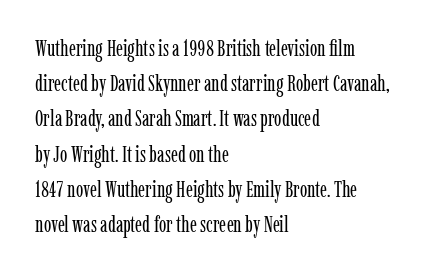
{"italic": "no", "bold": "no", "underline": "no", "align": "left", "line_spacing": "normal", "line_spacing_ratio": 1.6, "letter_spacing": "normal", "letter_spacing_em": 0.0, "glyph_px": 22}
